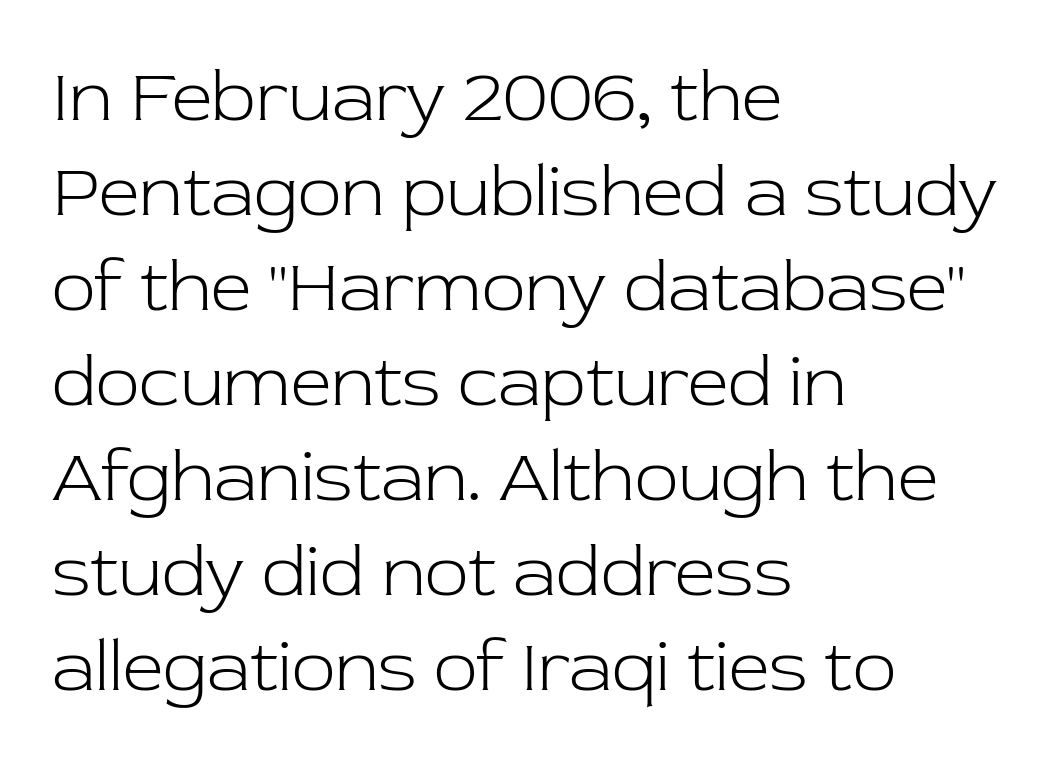
{"serif": "yes", "italic": "no", "bold": "no", "weight": "light", "width": "normal", "stroke_contrast": "low", "x_height": "medium", "monospaced": "no", "underline": "no", "align": "left", "line_spacing": "normal", "line_spacing_ratio": 1.32, "letter_spacing": "normal", "letter_spacing_em": 0.0, "glyph_px": 72}
